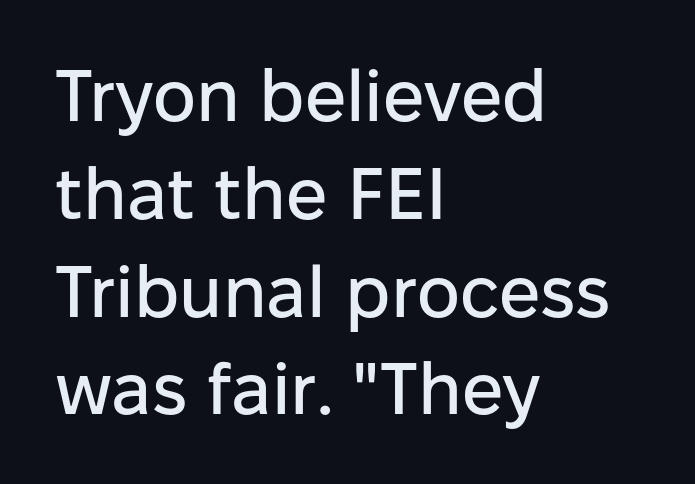
The rendering anchors every line to the left-hand side. Tracking value appears to be zero — textbook default spacing. The strip under each line holds only bare page. Baseline-to-baseline distance is the conventional proportion of letter height.
